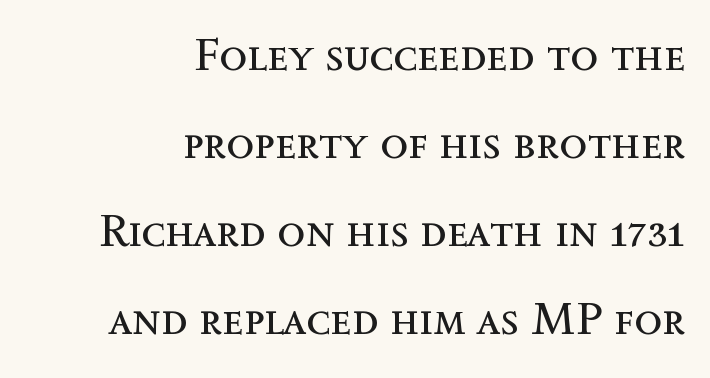
{"italic": "no", "bold": "no", "weight": "regular", "width": "normal", "x_height": "medium", "monospaced": "no", "underline": "no", "align": "right", "line_spacing": "loose", "line_spacing_ratio": 1.91, "letter_spacing": "normal", "letter_spacing_em": 0.0, "glyph_px": 46}
